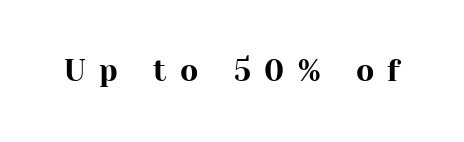
Q: Is the text italic (slanted)? A: No, it is upright.
Q: Is the typeface a serif or a sans-serif typeface? A: Serif.
Q: Is the text underlined? A: No.
Q: Is the spacing between letters normal or unusually wide? A: Unusually wide.
Q: Width (condensed, normal, or wide)? A: Normal.
Q: Stroke contrast? A: High.
Q: x-height? A: Medium.
Q: Monospaced? A: No.
